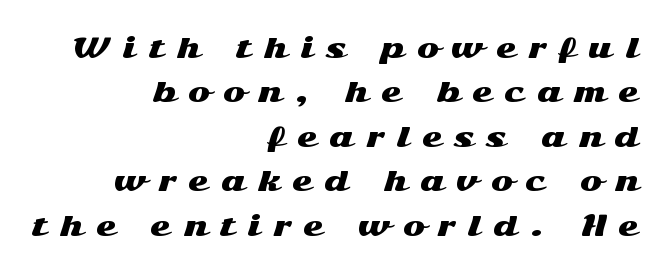
The image shows 26 px text type; set right-aligned, line spacing 1.71x, unusually wide letter spacing (+0.49 em), not underlined.
